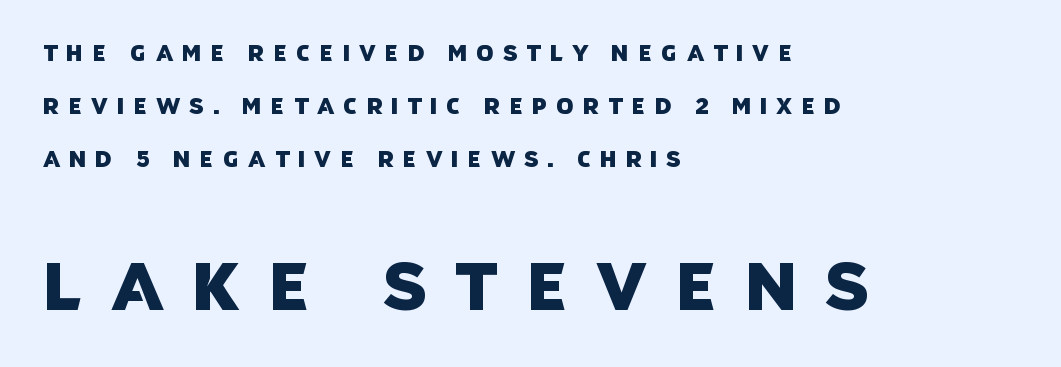
The image shows 67 px sans-serif type; set left-aligned, loose line spacing (2.41x), unusually wide letter spacing (+0.4 em), not underlined; the second (bottom) block is 3.05x larger; low stroke contrast and a large x-height.
